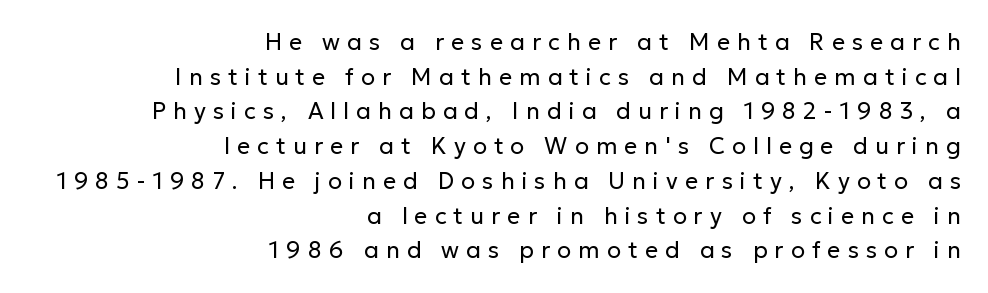
Q: Is the text bold? A: No.
Q: Is the text italic (slanted)? A: No, it is upright.
Q: Is the text underlined? A: No.
Q: How is the paragraph aligned? A: Right-aligned.
Q: Is the spacing between letters normal or unusually wide? A: Unusually wide.
Q: Is the spacing between lines tight, normal or loose? A: Normal.
